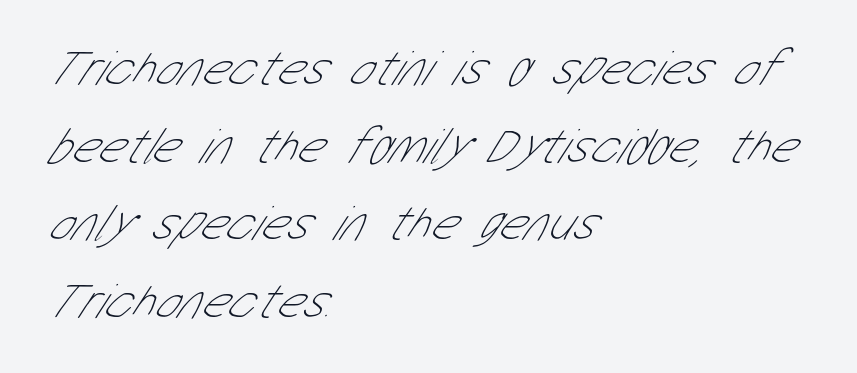
The image shows 51 px thin, condensed sans-serif type; set left-aligned, normal line spacing (1.52x), normal letter spacing, not underlined; low stroke contrast and a medium x-height.
